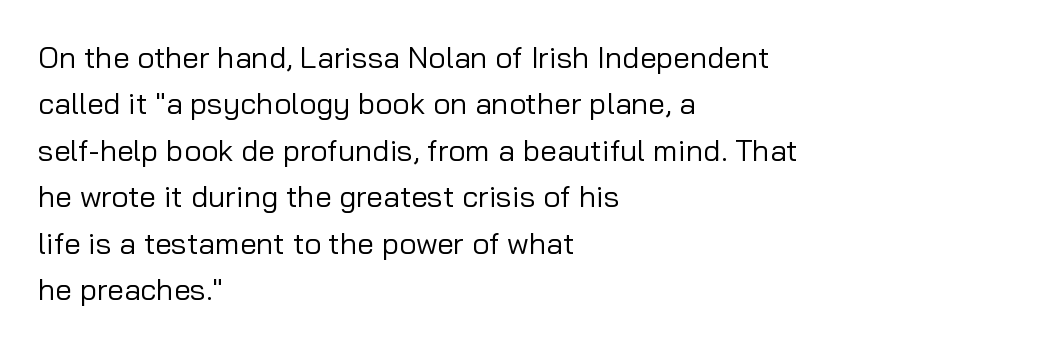
Q: Is the text bold? A: No.
Q: Is the text italic (slanted)? A: No, it is upright.
Q: Is the typeface a serif or a sans-serif typeface? A: Sans-serif.
Q: Is the text underlined? A: No.
Q: How is the paragraph aligned? A: Left-aligned.
Q: Is the spacing between letters normal or unusually wide? A: Normal.
Q: Is the spacing between lines tight, normal or loose? A: Normal.
Q: Width (condensed, normal, or wide)? A: Normal.
Q: Stroke contrast? A: Low.
Q: x-height? A: Medium.
Q: Monospaced? A: No.
